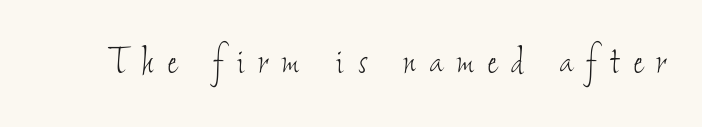
Q: Is the text bold? A: No.
Q: Is the text underlined? A: No.
Q: Is the spacing between letters normal or unusually wide? A: Unusually wide.
Q: Width (condensed, normal, or wide)? A: Condensed.
Q: Stroke contrast? A: Low.
Q: x-height? A: Small.
Q: Monospaced? A: No.
